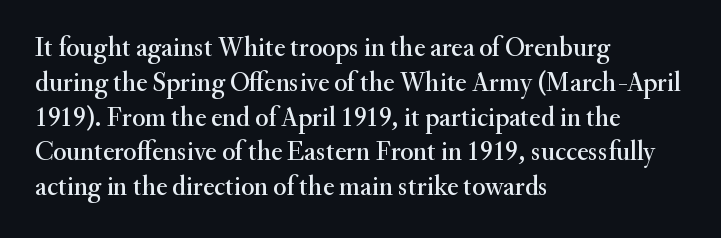
Q: Is the text italic (slanted)? A: No, it is upright.
Q: Is the text underlined? A: No.
Q: How is the paragraph aligned? A: Left-aligned.
Q: Is the spacing between letters normal or unusually wide? A: Normal.
Q: Is the spacing between lines tight, normal or loose? A: Normal.
